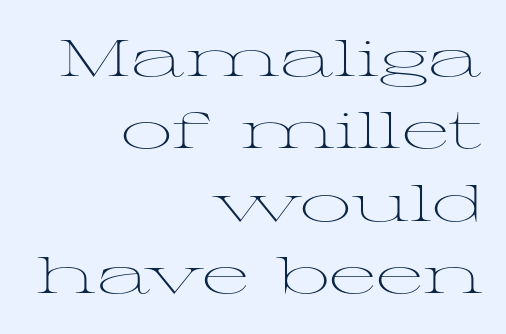
{"serif": "yes", "italic": "no", "bold": "no", "weight": "light", "width": "wide", "stroke_contrast": "medium", "x_height": "medium", "monospaced": "no", "underline": "no", "align": "right", "line_spacing": "normal", "line_spacing_ratio": 1.42, "letter_spacing": "normal", "letter_spacing_em": 0.0, "glyph_px": 51}
